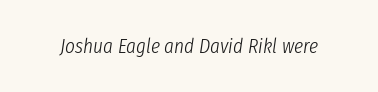
Q: Is the text bold? A: No.
Q: Is the text italic (slanted)? A: Yes, it leans right by about 8 degrees.
Q: Is the text underlined? A: No.
Q: Is the spacing between letters normal or unusually wide? A: Normal.
